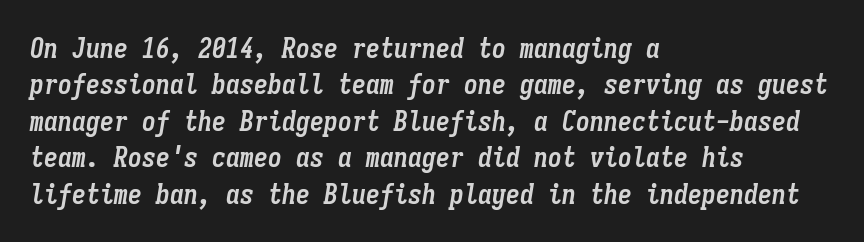
The image shows 28 px semibold, condensed type, italic (leaning right), monospaced; set left-aligned, normal line spacing (1.3x), normal letter spacing, not underlined; low stroke contrast and a medium x-height.
